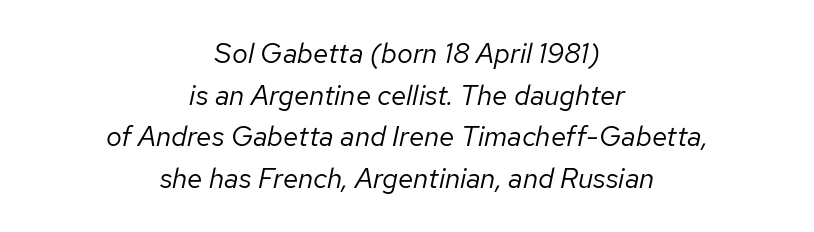
{"italic": "yes", "lean": "right", "slant_degrees": 12, "bold": "no", "weight": "regular", "width": "normal", "stroke_contrast": "low", "x_height": "medium", "monospaced": "no", "underline": "no", "align": "center", "line_spacing": "normal", "line_spacing_ratio": 1.49, "letter_spacing": "normal", "letter_spacing_em": 0.0, "glyph_px": 28}
